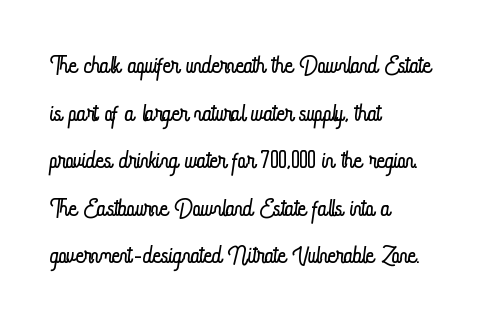
Q: Is the text bold? A: No.
Q: Is the text underlined? A: No.
Q: How is the paragraph aligned? A: Left-aligned.
Q: Is the spacing between letters normal or unusually wide? A: Normal.
Q: Is the spacing between lines tight, normal or loose? A: Normal.
Q: Width (condensed, normal, or wide)? A: Condensed.
Q: Stroke contrast? A: Low.
Q: x-height? A: Small.
Q: Monospaced? A: No.
